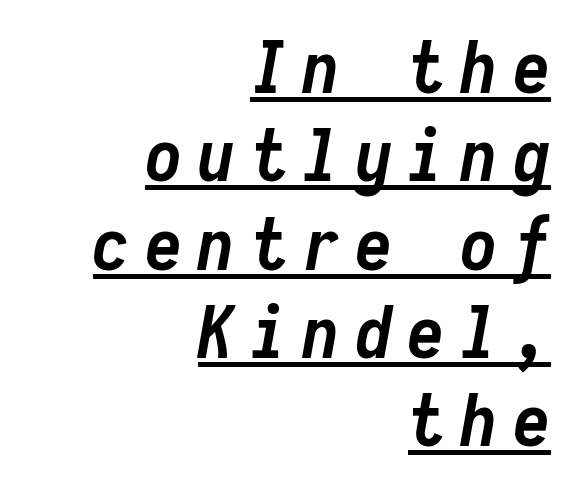
Characters follow at a spacing far wider than the type designer built in. You could count columns in this text — the font is strictly monospaced. In terms of posture, this sample is oblique. Strokes here are thick enough to call this a true bold. In CSS terms this would be text-align: right. Underlined type.
